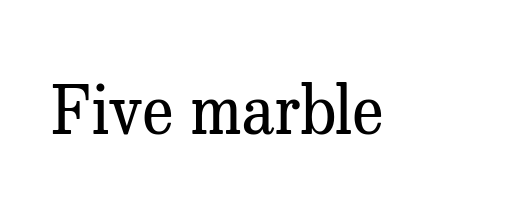
{"serif": "yes", "italic": "no", "bold": "no", "weight": "regular", "width": "normal", "stroke_contrast": "medium", "x_height": "medium", "monospaced": "no", "underline": "no", "letter_spacing": "normal", "letter_spacing_em": 0.0, "glyph_px": 66}
